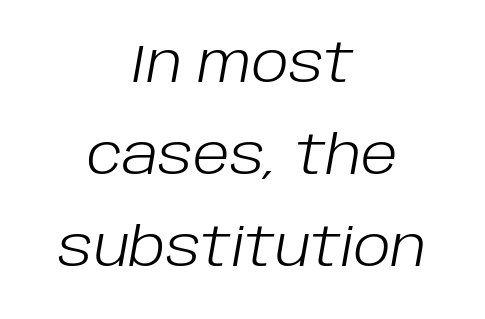
These lines stack symmetrically, like a column narrowing and widening about its center. Looks like regular typesetting: each glyph gets only the width it needs. Beneath every word, the page is bare. Compared with typical body copy, the letter spacing here is the same. Slant detected: the letters are inclined.
